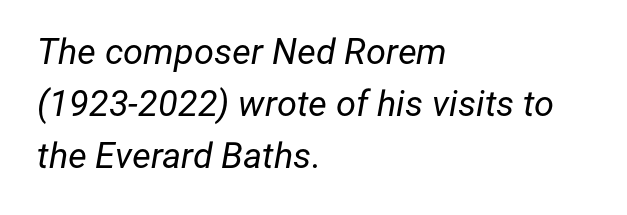
{"italic": "yes", "lean": "right", "slant_degrees": 12, "bold": "no", "weight": "regular", "width": "normal", "stroke_contrast": "low", "x_height": "medium", "monospaced": "no", "underline": "no", "align": "left", "line_spacing": "normal", "line_spacing_ratio": 1.45, "letter_spacing": "normal", "letter_spacing_em": 0.0, "glyph_px": 36}
